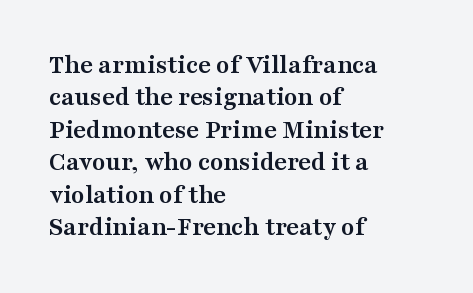
Q: Is the text bold? A: Yes.
Q: Is the text italic (slanted)? A: No, it is upright.
Q: Is the text underlined? A: No.
Q: How is the paragraph aligned? A: Left-aligned.
Q: Is the spacing between letters normal or unusually wide? A: Normal.
